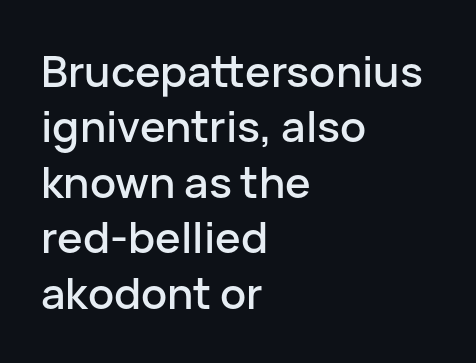
The lettering stays uniformly vertical, giving the passage a roman look. Glyph-to-glyph distance matches everyday printed text. Baseline-to-baseline distance is the conventional proportion of letter height. The passage shown is typed in a proportional face where columns would drift.
